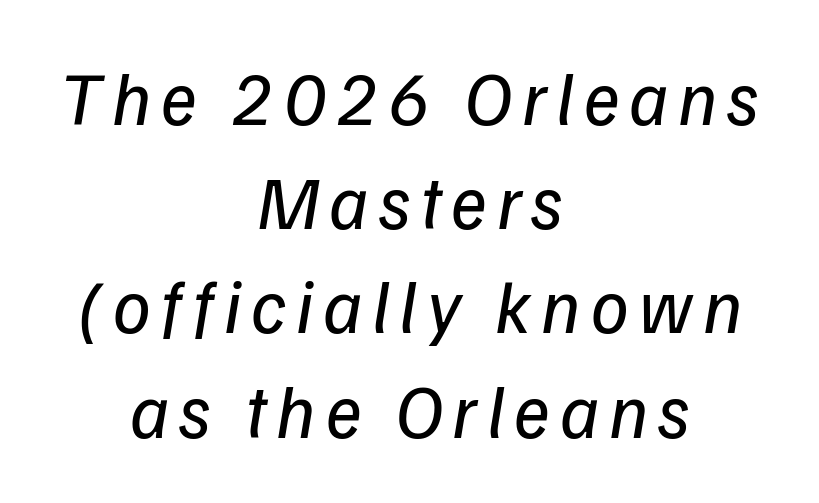
The image shows 75 px regular-weight sans-serif type; set centered, normal line spacing (1.39x), not underlined; low stroke contrast and a medium x-height.
